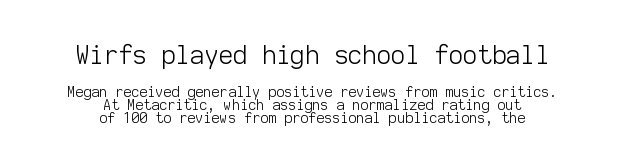
The image shows 25 px text type, upright; set centered, tight line spacing (0.95x), normal letter spacing, not underlined; the first (top) block is 1.79x larger.
